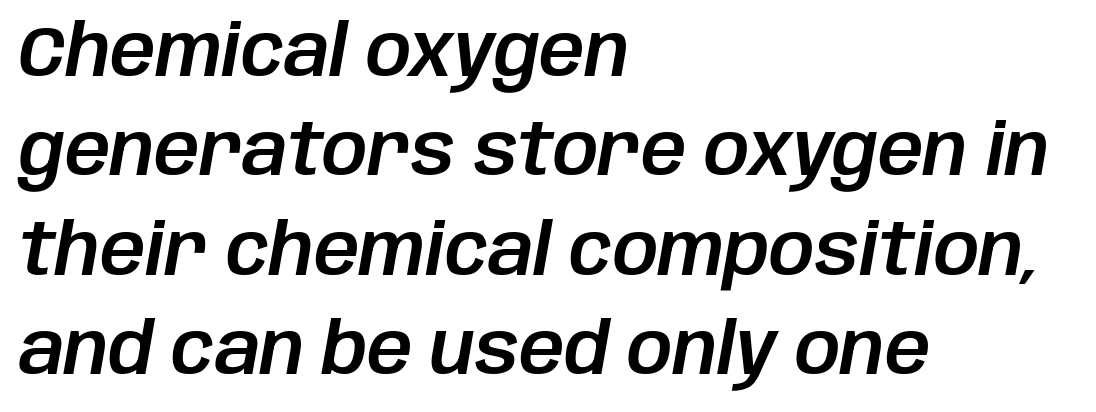
The image shows 71 px text type, italic (leaning right); set left-aligned, normal line spacing (1.4x), normal letter spacing, not underlined; low stroke contrast and a large x-height.
